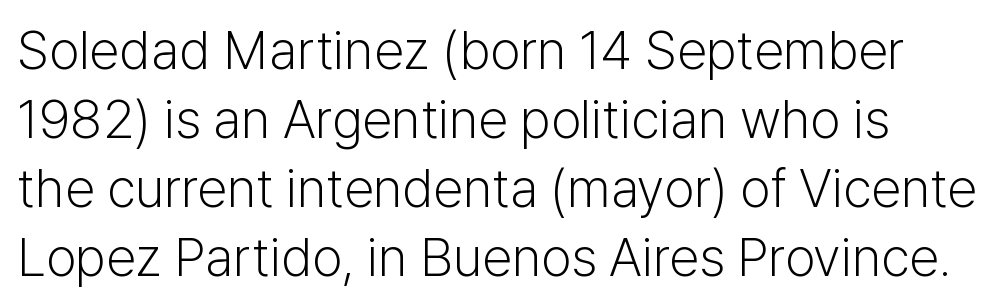
Note the varied advance widths — an 'i' is clearly narrower than an 'm'. You can tell it's not italic because the verticals are truly vertical. Heft: none added — not bold. Students, note that the glyphs here touch the page at normal intervals. Stroke terminals: plain, sans-serif.
